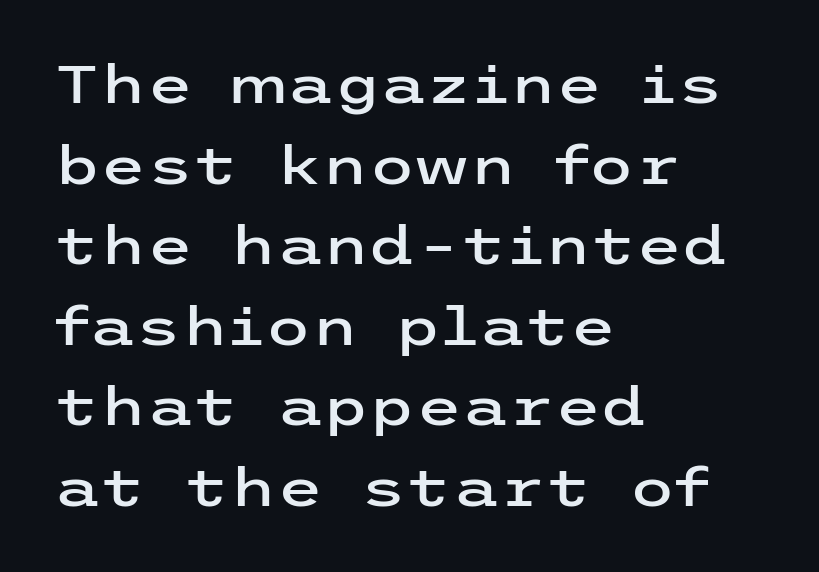
Honestly, the row spacing looks completely unremarkable. The line texture is even and compact thanks to regular tracking. Caption: multi-line text, flush left, ragged right. To sum up the face: it is a sans, with no serifs. This is roman type, the default non-slanted kind.
